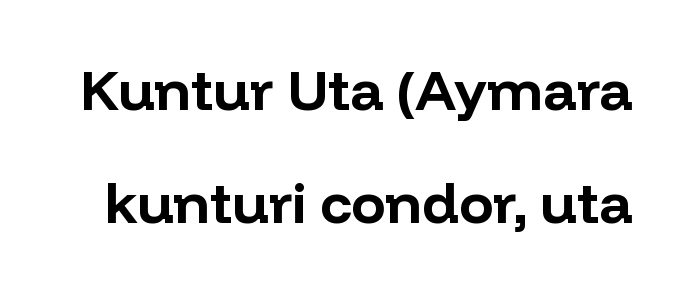
Q: Is the text bold? A: Yes.
Q: Is the text italic (slanted)? A: No, it is upright.
Q: Is the typeface a serif or a sans-serif typeface? A: Sans-serif.
Q: Is the text underlined? A: No.
Q: Is the spacing between letters normal or unusually wide? A: Normal.
Q: Is the spacing between lines tight, normal or loose? A: Loose.
Q: Width (condensed, normal, or wide)? A: Normal.
Q: Stroke contrast? A: Low.
Q: x-height? A: Medium.
Q: Monospaced? A: No.
